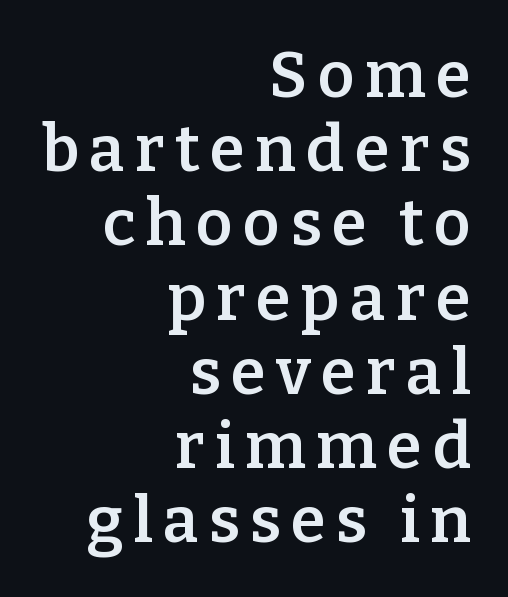
The rag falls on the left side of this text block. What weight is shown? A semibold, between regular and bold. The typeface chosen for these lines features serifs. The lettering stays uniformly vertical, giving the passage a roman look.
